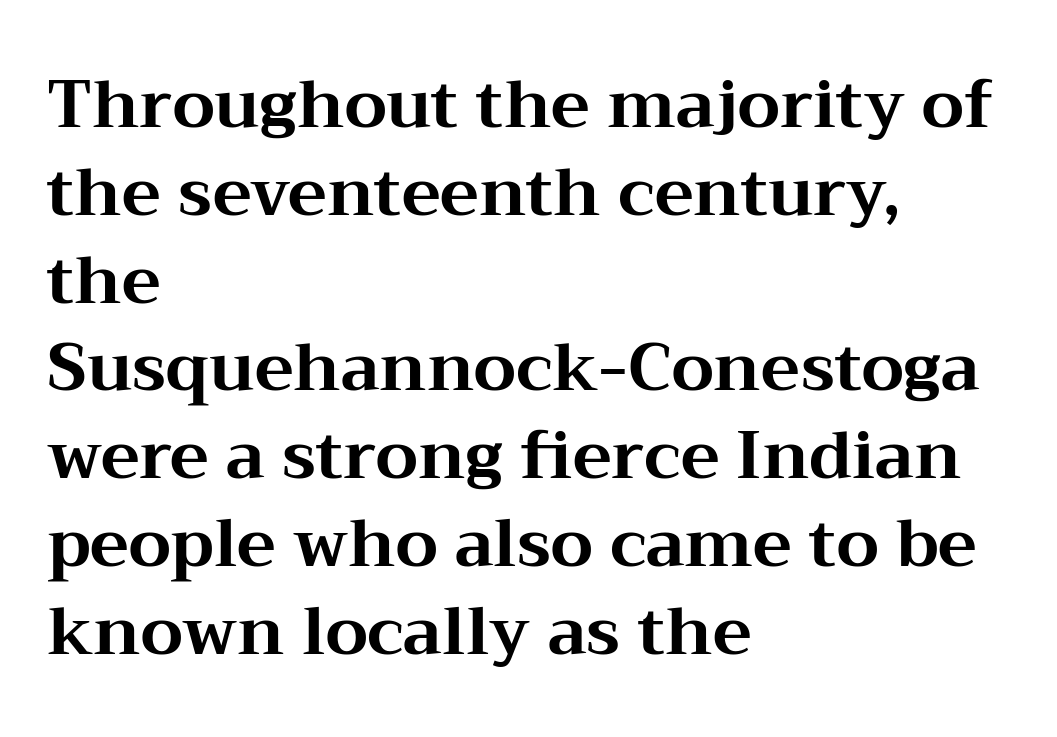
The block of text has a typical density, with ordinary space between rows. The lettering stays uniformly vertical, giving the passage a roman look. Teacher's note: observe the even left margin — that is flush-left alignment. Heavy, bold letterforms.
